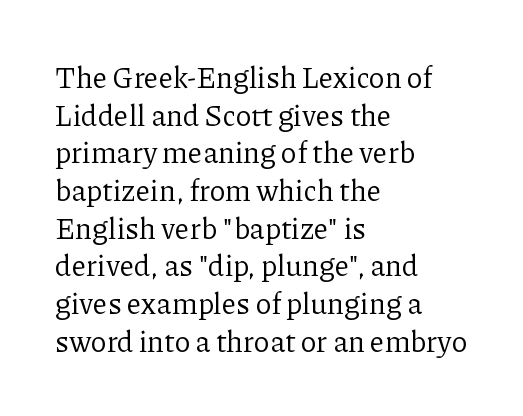
The image shows 29 px regular-weight serif type, upright; set left-aligned, normal line spacing (1.3x), normal letter spacing, not underlined; low stroke contrast and a medium x-height.
